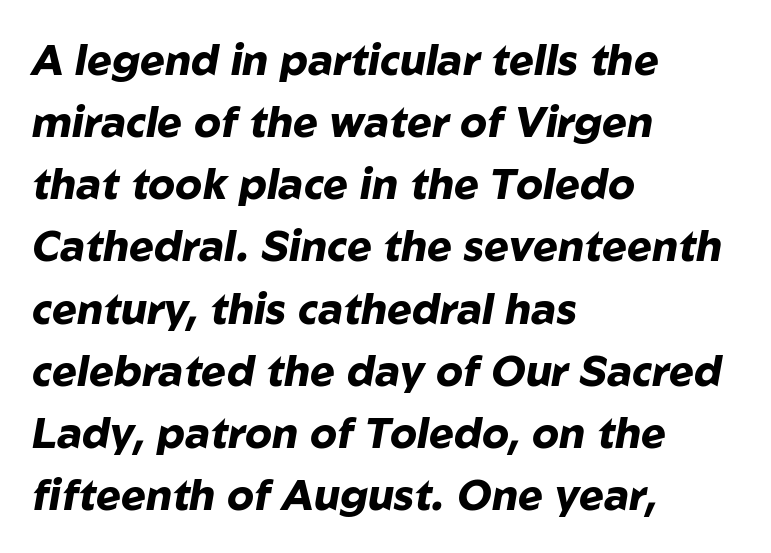
A typesetter would mark this as italic. A normal amount of white space separates one row of letters from the next. Look at the stroke-to-counter ratio: heavy, a bold. The space beneath each line is pristine and unruled. You could not count columns in this text — the font is proportionally spaced. The paragraph shown leans on its left margin.
